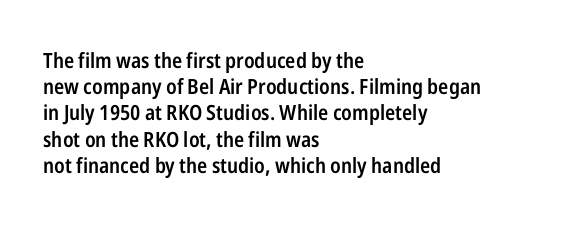
Q: Is the text bold? A: Semi-bold.
Q: Is the text italic (slanted)? A: No, it is upright.
Q: Is the text underlined? A: No.
Q: How is the paragraph aligned? A: Left-aligned.
Q: Is the spacing between letters normal or unusually wide? A: Normal.
Q: Is the spacing between lines tight, normal or loose? A: Normal.
